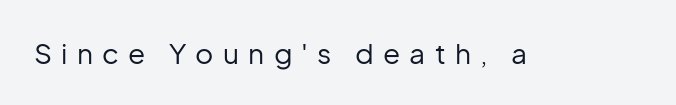
If you drew a line through each stem, it would be perfectly vertical. Compared with typical body copy, the letter spacing here is much looser. The letters advance in unequal steps, a hallmark of proportional type. You can tell from the bare stems that sans-serif type was used. Honestly, there is no underline to notice here at all.
